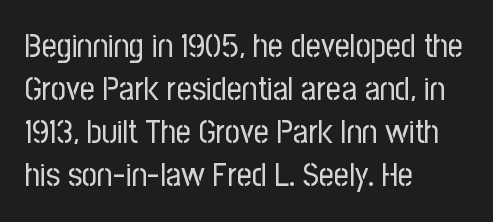
{"serif": "no", "italic": "no", "bold": "no", "weight": "regular", "width": "condensed", "stroke_contrast": "low", "x_height": "medium", "monospaced": "no", "underline": "no", "align": "left", "line_spacing": "normal", "line_spacing_ratio": 1.3, "letter_spacing": "normal", "letter_spacing_em": 0.0, "glyph_px": 33}
